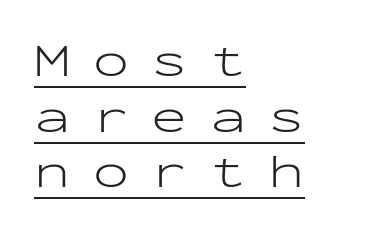
These lines stack with their left ends in a neat column. The rendered words wear a rule along their underside. Display-style spreading of the glyphs; the letterfit is very open. Do the letters lean? They stand straight. The rendering shows plain stroke endings on the letterforms — a sans-serif design. This is not heavy type; no bold has been used.
